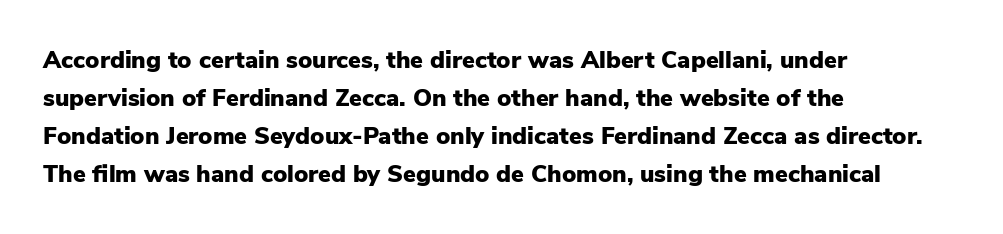
{"italic": "no", "bold": "yes", "underline": "no", "align": "left", "line_spacing": "normal", "line_spacing_ratio": 1.58, "letter_spacing": "normal", "letter_spacing_em": 0.0, "glyph_px": 24}
